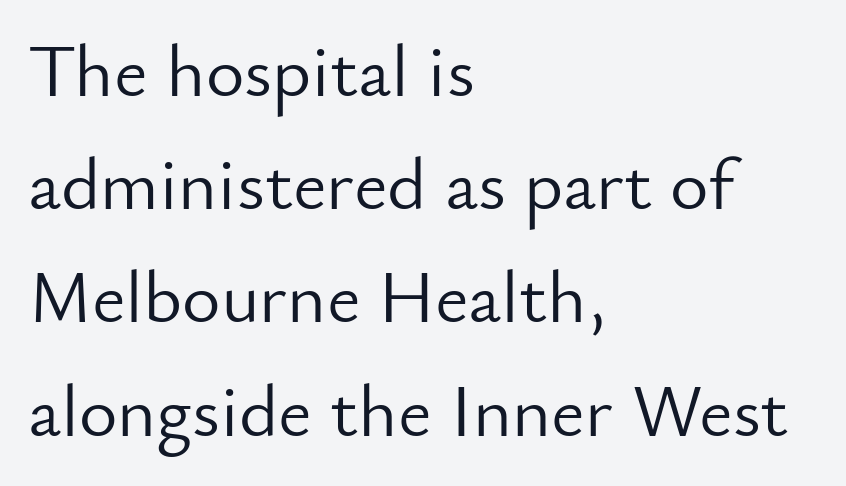
{"serif": "no", "italic": "no", "bold": "no", "weight": "light", "width": "normal", "stroke_contrast": "low", "x_height": "small", "monospaced": "no", "underline": "no", "align": "left", "line_spacing": "normal", "line_spacing_ratio": 1.53, "letter_spacing": "normal", "letter_spacing_em": 0.0, "glyph_px": 74}
